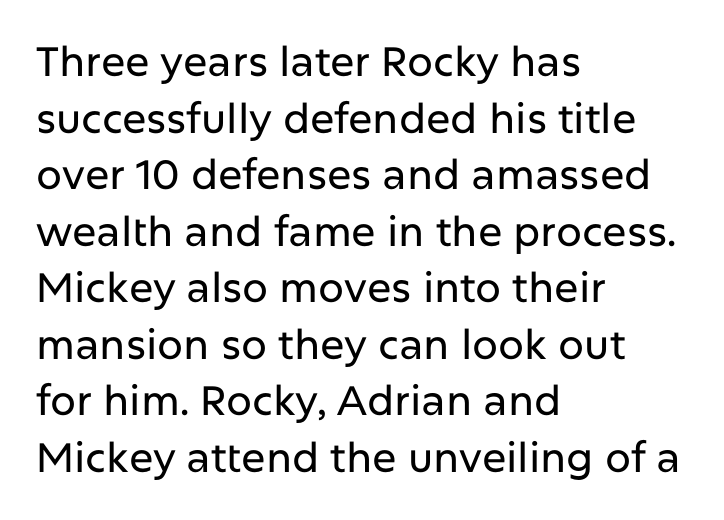
The image shows 41 px sans-serif type, upright; set left-aligned, normal line spacing (1.38x), normal letter spacing, not underlined; low stroke contrast and a medium x-height.
